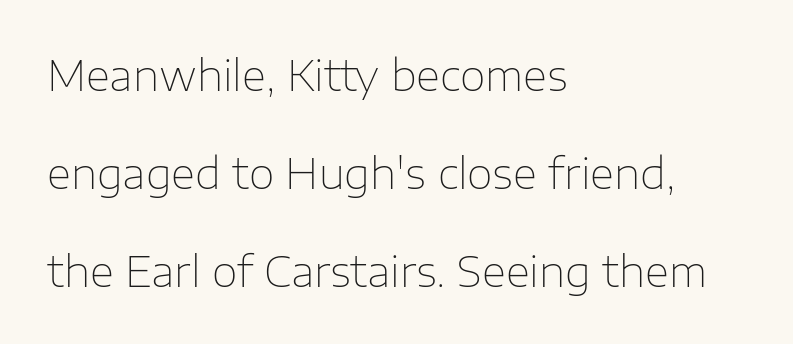
{"serif": "no", "italic": "no", "bold": "no", "weight": "thin", "width": "normal", "stroke_contrast": "low", "x_height": "medium", "monospaced": "no", "underline": "no", "align": "left", "line_spacing": "loose", "line_spacing_ratio": 2.33, "letter_spacing": "normal", "letter_spacing_em": 0.0, "glyph_px": 42}
